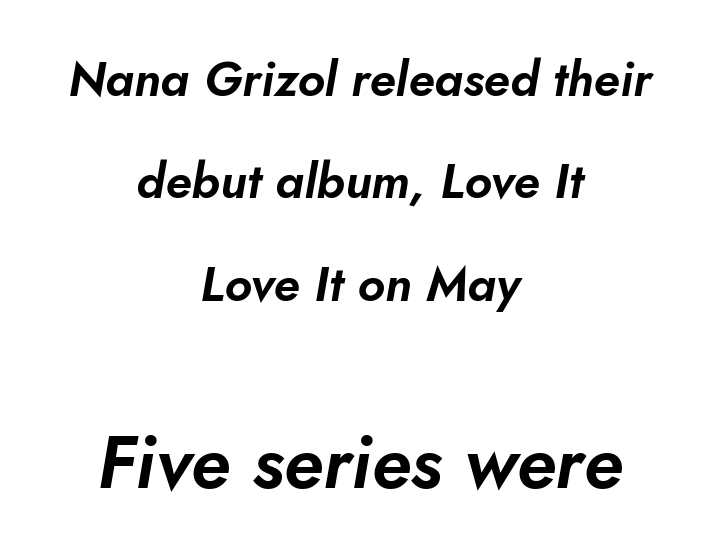
Q: Is the text italic (slanted)? A: Yes, it leans right by about 10 degrees.
Q: Is the text underlined? A: No.
Q: How is the paragraph aligned? A: Centered.
Q: Is the spacing between letters normal or unusually wide? A: Normal.
Q: Is the spacing between lines tight, normal or loose? A: Loose.
Q: Which block of text is set in a larger size, the first (top) or the second (bottom)? A: The second (bottom) one.
Q: Width (condensed, normal, or wide)? A: Normal.
Q: Stroke contrast? A: Low.
Q: x-height? A: Small.
Q: Monospaced? A: No.
